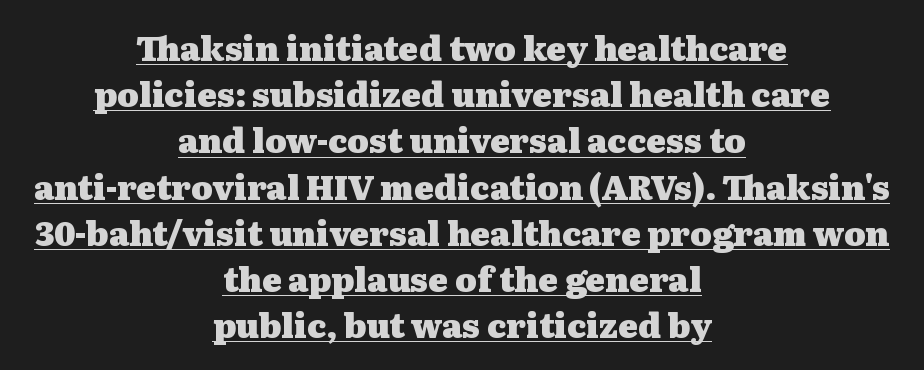
The image shows 33 px heavy, wide serif type, upright; set centered, normal line spacing (1.4x), normal letter spacing, underlined; medium stroke contrast and a medium x-height.
